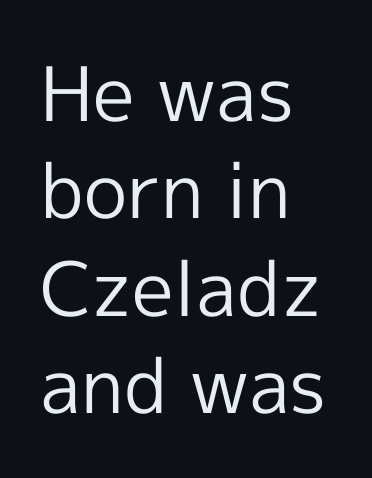
The image shows 75 px regular-weight sans-serif type, upright; set left-aligned, normal line spacing (1.3x), normal letter spacing, not underlined; a medium x-height.
